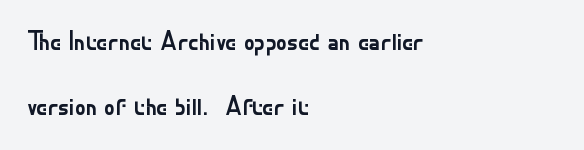
{"italic": "no", "bold": "no", "underline": "no", "align": "left", "line_spacing": "loose", "line_spacing_ratio": 2.42, "letter_spacing": "normal", "letter_spacing_em": 0.0, "glyph_px": 27}
